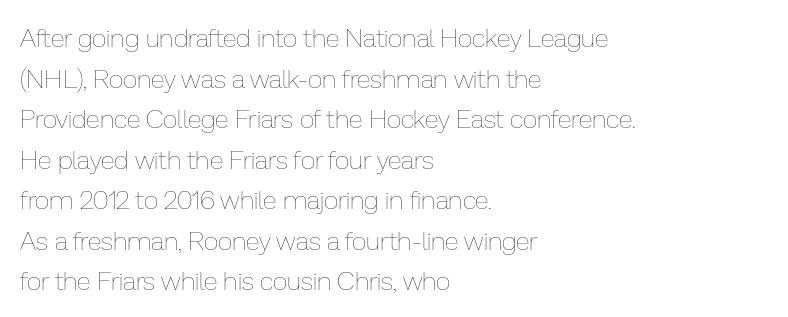
Q: Is the text bold? A: No.
Q: Is the text italic (slanted)? A: No, it is upright.
Q: Is the text underlined? A: No.
Q: How is the paragraph aligned? A: Left-aligned.
Q: Is the spacing between letters normal or unusually wide? A: Normal.
Q: Is the spacing between lines tight, normal or loose? A: Normal.
